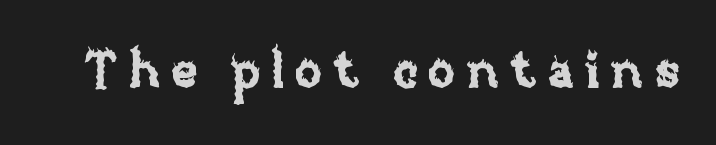
Underline: absent. Note the varied advance widths — an 'i' is clearly narrower than an 'm'. It's the straight-up-and-down kind of type. The letterforms stand isolated, each surrounded by extra space.
